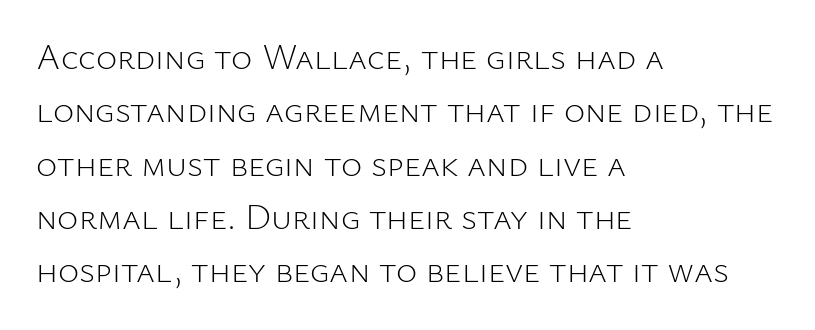
{"serif": "no", "italic": "no", "bold": "no", "weight": "light", "width": "normal", "stroke_contrast": "low", "x_height": "medium", "monospaced": "no", "underline": "no", "align": "left", "line_spacing": "normal", "line_spacing_ratio": 1.48, "letter_spacing": "normal", "letter_spacing_em": 0.0, "glyph_px": 36}
